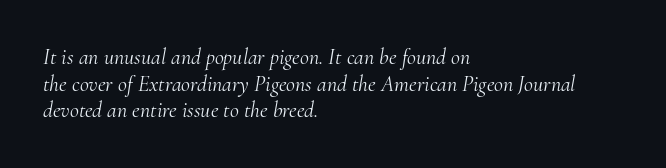
{"italic": "yes", "lean": "right", "slant_degrees": 10, "bold": "no", "underline": "no", "align": "left", "line_spacing_ratio": 1.21, "letter_spacing": "normal", "letter_spacing_em": 0.0, "glyph_px": 22}
